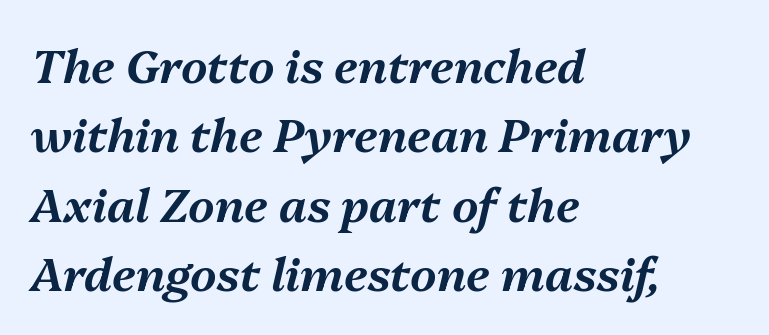
The image shows 46 px text type, italic (leaning right); set left-aligned, normal line spacing (1.51x), normal letter spacing, not underlined; medium stroke contrast and a medium x-height.
